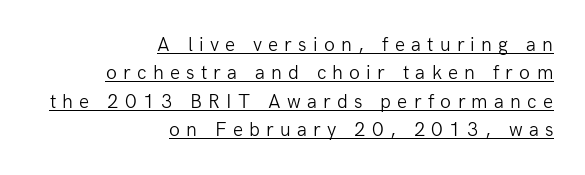
Compared with undecorated copy, this sample adds a rule below the words. How would I describe the line gaps? Plain and ordinary. Posture: straight, roman, zero tilt. Is the block centered? No — it sits flush against the right margin.
